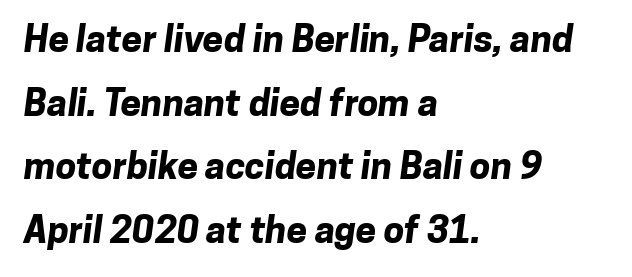
Q: Is the text bold? A: Yes.
Q: Is the typeface a serif or a sans-serif typeface? A: Sans-serif.
Q: Is the text underlined? A: No.
Q: How is the paragraph aligned? A: Left-aligned.
Q: Is the spacing between letters normal or unusually wide? A: Normal.
Q: Width (condensed, normal, or wide)? A: Normal.
Q: Stroke contrast? A: Low.
Q: x-height? A: Medium.
Q: Monospaced? A: No.
